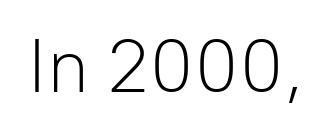
{"serif": "no", "italic": "no", "bold": "no", "weight": "light", "width": "normal", "stroke_contrast": "low", "x_height": "medium", "monospaced": "no", "underline": "no", "letter_spacing": "normal", "letter_spacing_em": 0.0, "glyph_px": 74}
